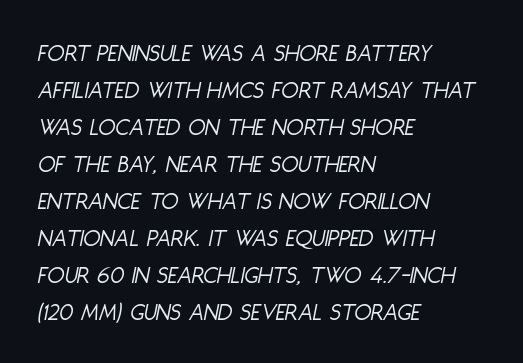
{"italic": "yes", "lean": "right", "slant_degrees": 11, "bold": "no", "underline": "no", "align": "left", "line_spacing": "normal", "line_spacing_ratio": 1.48, "letter_spacing": "normal", "letter_spacing_em": 0.0, "glyph_px": 25}
